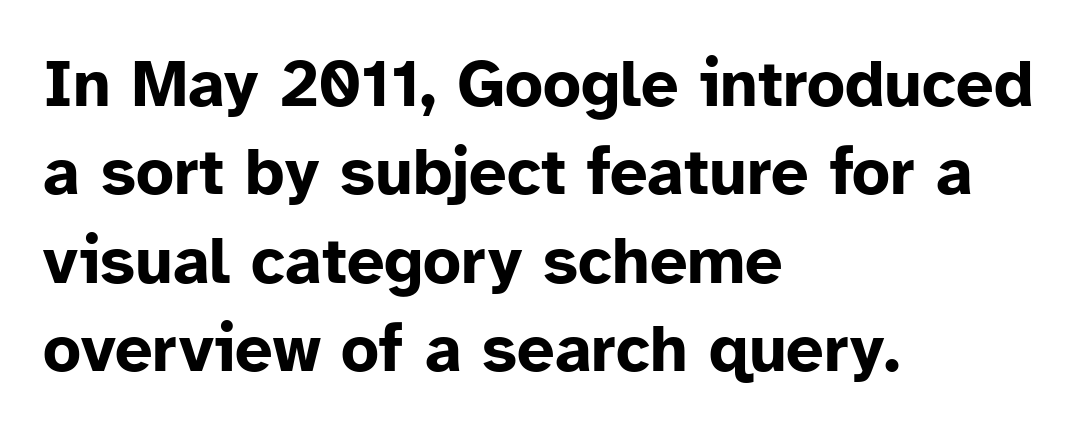
{"serif": "no", "italic": "no", "bold": "yes", "weight": "bold", "width": "normal", "stroke_contrast": "low", "x_height": "medium", "monospaced": "no", "underline": "no", "align": "left", "line_spacing": "normal", "line_spacing_ratio": 1.34, "letter_spacing": "normal", "letter_spacing_em": 0.0, "glyph_px": 66}
